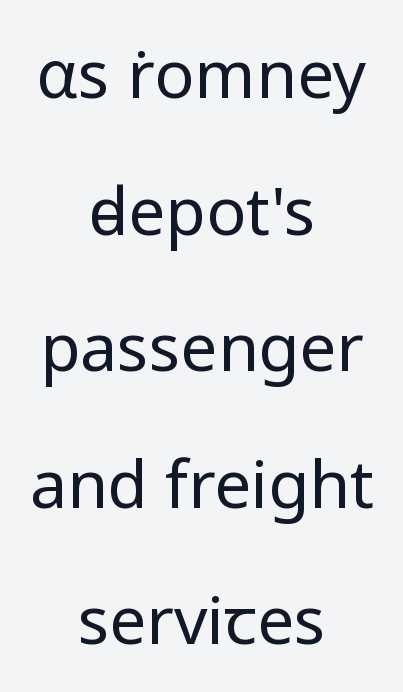
{"serif": "no", "italic": "no", "bold": "no", "weight": "regular", "width": "normal", "stroke_contrast": "low", "x_height": "medium", "monospaced": "no", "underline": "no", "align": "center", "line_spacing": "loose", "line_spacing_ratio": 2.07, "letter_spacing": "normal", "letter_spacing_em": 0.0, "glyph_px": 66}
